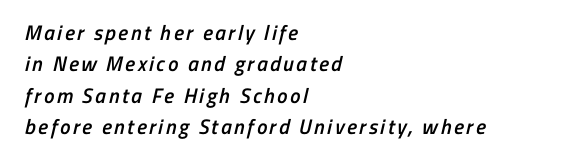
{"bold": "semi", "underline": "no", "align": "left", "line_spacing": "normal", "line_spacing_ratio": 1.49, "glyph_px": 21}
